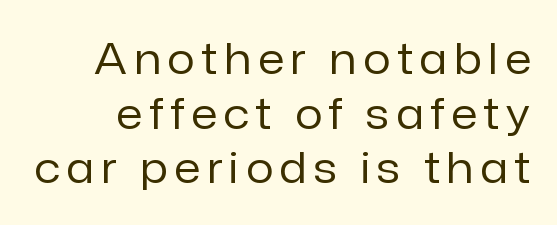
Q: Is the text bold? A: No.
Q: Is the text italic (slanted)? A: No, it is upright.
Q: Is the typeface a serif or a sans-serif typeface? A: Sans-serif.
Q: Is the text underlined? A: No.
Q: Is the spacing between lines tight, normal or loose? A: Normal.
Q: Width (condensed, normal, or wide)? A: Normal.
Q: Stroke contrast? A: Low.
Q: x-height? A: Medium.
Q: Monospaced? A: No.
